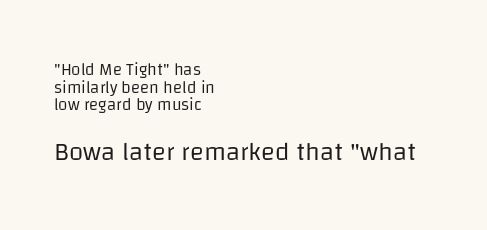
The image shows 26 px text type, upright; set left-aligned, tight line spacing (1.04x), normal letter spacing, not underlined; the second (bottom) block is 1.53x larger.
